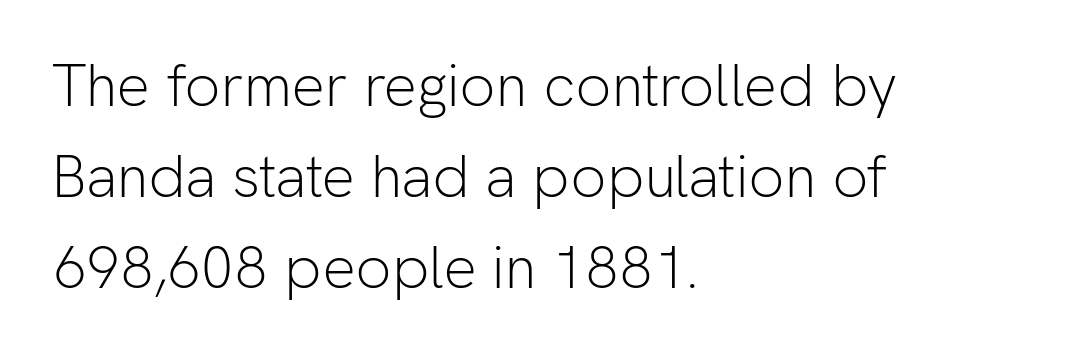
The vertical gap from one line to the next is medium. Proportional: the letters do not fall into vertical columns. Quick note: not italic, upright. The font sits on the lighter half of the weight spectrum, regular included. The compositor pushed each line to the left boundary.
